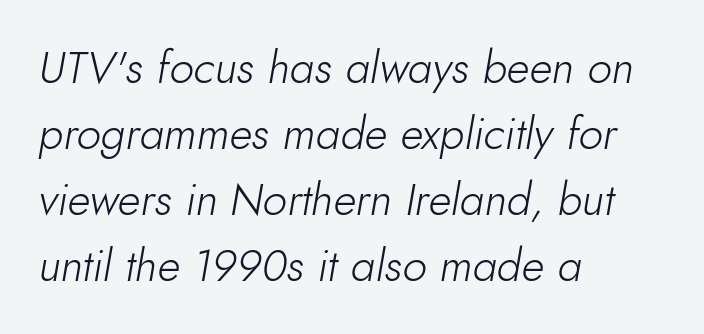
{"italic": "yes", "lean": "right", "slant_degrees": 10, "bold": "no", "weight": "light", "width": "normal", "stroke_contrast": "low", "x_height": "small", "monospaced": "no", "underline": "no", "align": "left", "line_spacing": "normal", "line_spacing_ratio": 1.5, "letter_spacing": "normal", "letter_spacing_em": 0.0, "glyph_px": 44}
